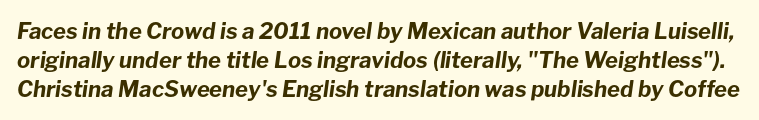
A dark, heavy texture on the line: the type is bold. The rendering uses a moderate line-height, typical for paragraphs. The string is rendered with underlining switched off. Is the type slanted? Yes — the strokes lean at a clear angle.
